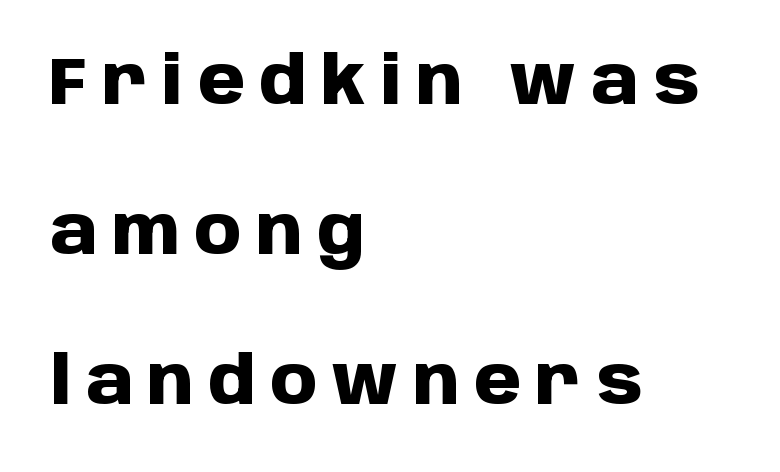
{"serif": "no", "italic": "no", "bold": "yes", "weight": "heavy", "width": "normal", "stroke_contrast": "low", "x_height": "large", "monospaced": "no", "underline": "no", "align": "left", "line_spacing": "loose", "line_spacing_ratio": 2.24, "letter_spacing": "wide", "letter_spacing_em": 0.22, "glyph_px": 67}
